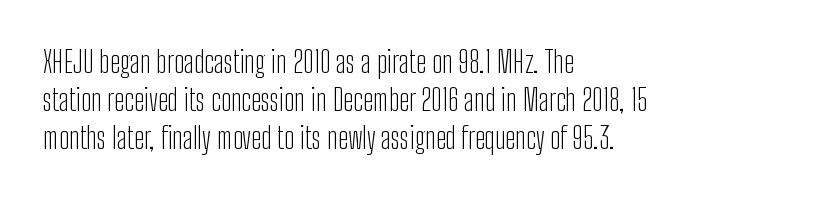
The image shows 30 px light, condensed sans-serif type, upright; set left-aligned, normal line spacing (1.26x), normal letter spacing, not underlined; low stroke contrast and a medium x-height.
